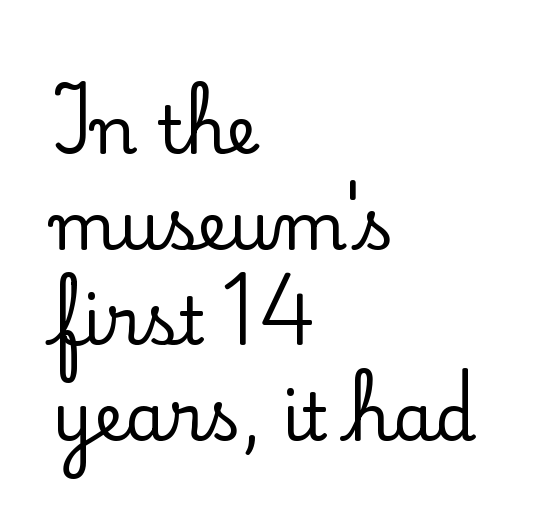
Small tapered or slab feet sit at the stroke ends, so this counts as serif. The letters sit at their default tracking, neither squeezed nor spread. Left-aligned paragraph, ragged on the right. Clear beneath every line of the passage. The designer left line spacing at the default. Here the designer chose a conventional face with non-uniform glyph widths.
